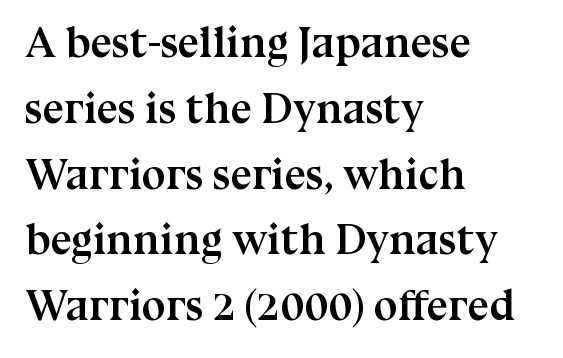
{"serif": "yes", "italic": "no", "bold": "yes", "weight": "semibold", "width": "normal", "stroke_contrast": "medium", "x_height": "medium", "monospaced": "no", "underline": "no", "align": "left", "line_spacing": "normal", "line_spacing_ratio": 1.53, "letter_spacing": "normal", "letter_spacing_em": 0.0, "glyph_px": 43}
